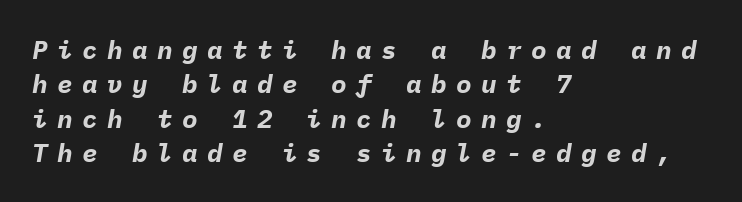
Q: Is the text bold? A: Yes.
Q: Is the text italic (slanted)? A: Yes, it leans right by about 9 degrees.
Q: Is the text underlined? A: No.
Q: How is the paragraph aligned? A: Left-aligned.
Q: Is the spacing between letters normal or unusually wide? A: Unusually wide.
Q: Is the spacing between lines tight, normal or loose? A: Normal.
